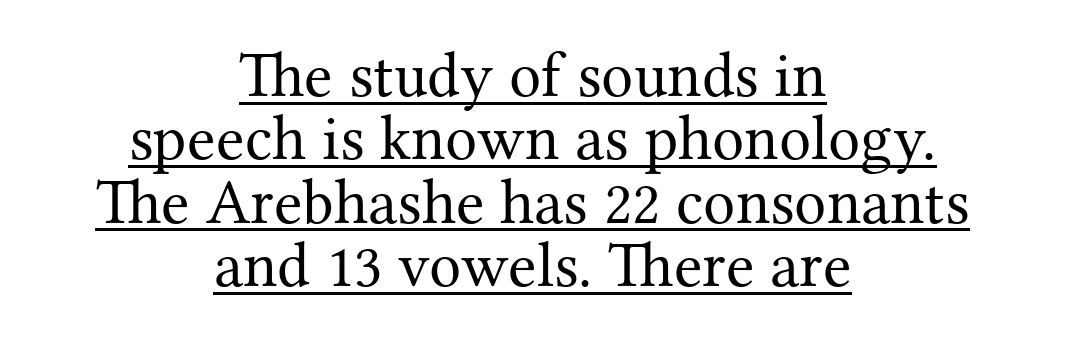
Q: Is the text bold? A: No.
Q: Is the text italic (slanted)? A: No, it is upright.
Q: Is the typeface a serif or a sans-serif typeface? A: Serif.
Q: Is the text underlined? A: Yes.
Q: How is the paragraph aligned? A: Centered.
Q: Is the spacing between letters normal or unusually wide? A: Normal.
Q: Is the spacing between lines tight, normal or loose? A: Tight.
Q: Width (condensed, normal, or wide)? A: Normal.
Q: Stroke contrast? A: Medium.
Q: x-height? A: Medium.
Q: Monospaced? A: No.
